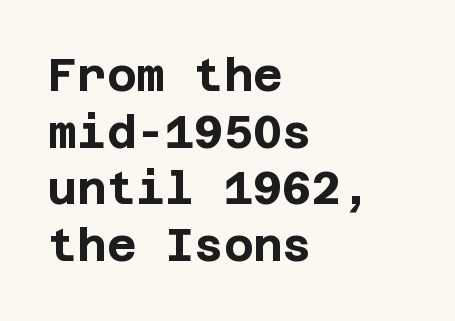
The image shows 45 px bold sans-serif type, upright; set left-aligned, normal line spacing (1.26x), normal letter spacing, not underlined; low stroke contrast and a large x-height.
